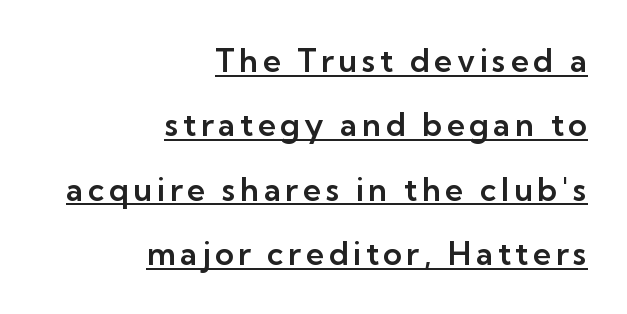
Q: Is the text italic (slanted)? A: No, it is upright.
Q: Is the typeface a serif or a sans-serif typeface? A: Sans-serif.
Q: Is the text underlined? A: Yes.
Q: How is the paragraph aligned? A: Right-aligned.
Q: Is the spacing between lines tight, normal or loose? A: Loose.
Q: Width (condensed, normal, or wide)? A: Normal.
Q: Stroke contrast? A: Low.
Q: x-height? A: Medium.
Q: Monospaced? A: No.
